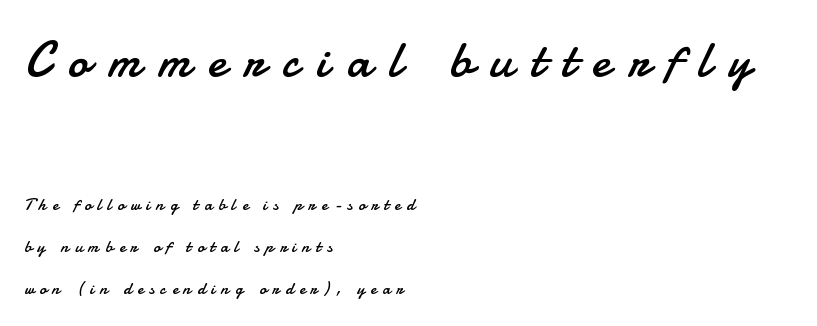
Q: Is the text bold? A: No.
Q: Is the text italic (slanted)? A: Yes.
Q: Is the typeface a serif or a sans-serif typeface? A: Sans-serif.
Q: Is the text underlined? A: No.
Q: How is the paragraph aligned? A: Left-aligned.
Q: Is the spacing between letters normal or unusually wide? A: Unusually wide.
Q: Is the spacing between lines tight, normal or loose? A: Loose.
Q: Which block of text is set in a larger size, the first (top) or the second (bottom)? A: The first (top) one.
Q: Width (condensed, normal, or wide)? A: Normal.
Q: Stroke contrast? A: Low.
Q: x-height? A: Small.
Q: Monospaced? A: No.
